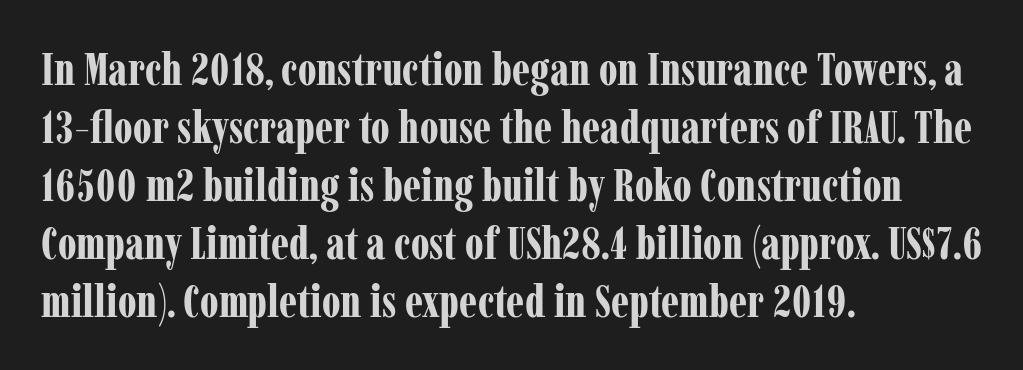
The image shows 46 px bold, condensed serif type, upright; set left-aligned, normal line spacing (1.26x), normal letter spacing, not underlined; low stroke contrast and a medium x-height.
